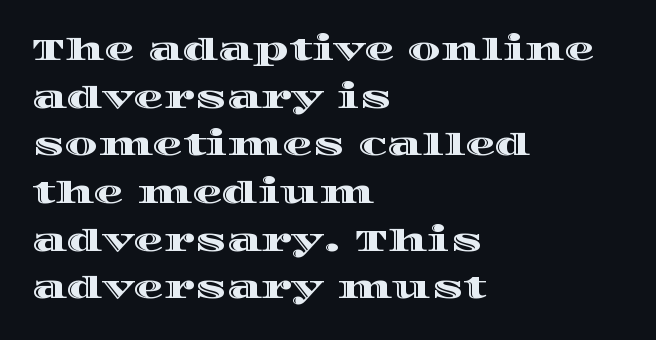
{"italic": "no", "width": "wide", "x_height": "large", "monospaced": "no", "underline": "no", "align": "left", "line_spacing": "normal", "line_spacing_ratio": 1.59, "letter_spacing": "normal", "letter_spacing_em": 0.0, "glyph_px": 30}
